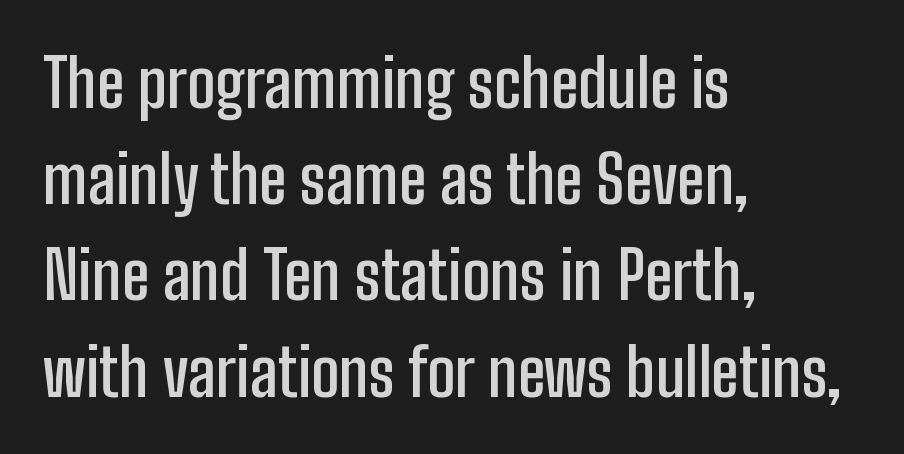
The image shows 65 px semibold, condensed sans-serif type, upright; set left-aligned, normal line spacing (1.48x), normal letter spacing, not underlined; low stroke contrast and a medium x-height.
